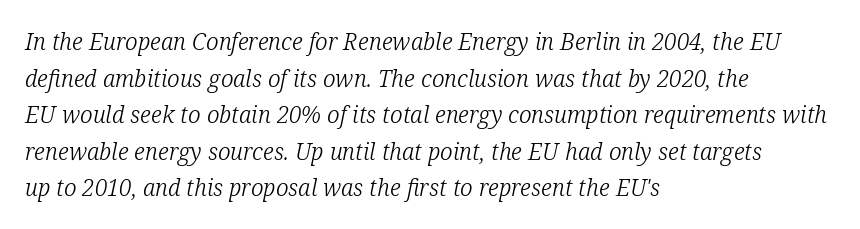
The image shows 23 px text type, italic (leaning right); set left-aligned, normal line spacing (1.59x), normal letter spacing, not underlined.
